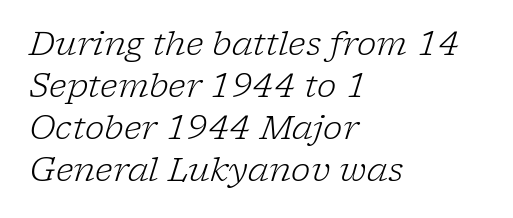
Q: Is the text bold? A: No.
Q: Is the text italic (slanted)? A: Yes, it leans right by about 17 degrees.
Q: Is the typeface a serif or a sans-serif typeface? A: Serif.
Q: Is the text underlined? A: No.
Q: How is the paragraph aligned? A: Left-aligned.
Q: Is the spacing between letters normal or unusually wide? A: Normal.
Q: Is the spacing between lines tight, normal or loose? A: Normal.
Q: Width (condensed, normal, or wide)? A: Normal.
Q: Stroke contrast? A: Low.
Q: x-height? A: Medium.
Q: Monospaced? A: No.
